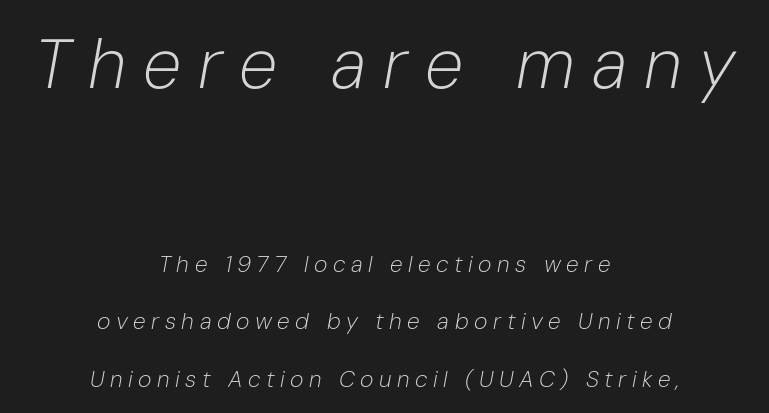
{"italic": "yes", "lean": "right", "slant_degrees": 10, "bold": "no", "weight": "light", "width": "normal", "stroke_contrast": "low", "x_height": "medium", "monospaced": "no", "underline": "no", "align": "center", "line_spacing": "loose", "line_spacing_ratio": 2.5, "letter_spacing": "wide", "letter_spacing_em": 0.24, "larger_block": "first", "size_ratio": 3.04, "glyph_px": 70}
